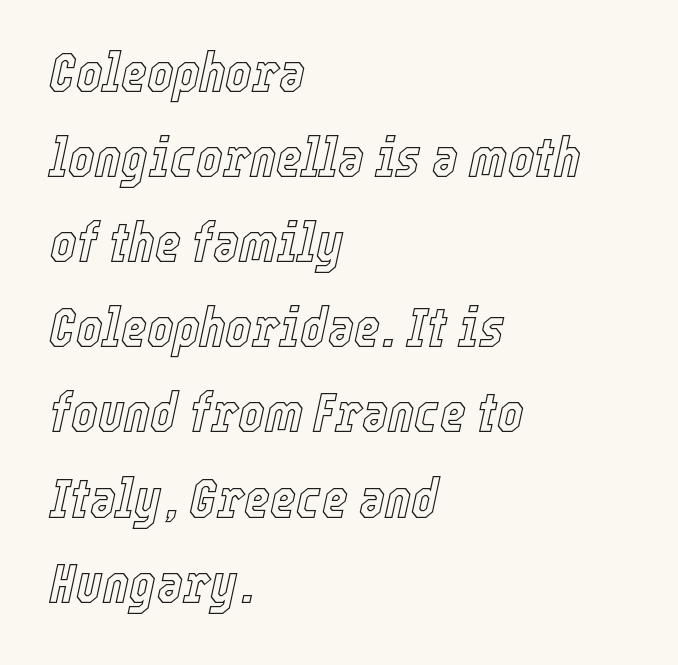
The image shows 56 px condensed type, italic (leaning right); set left-aligned, normal line spacing (1.52x), normal letter spacing, not underlined; a medium x-height.
